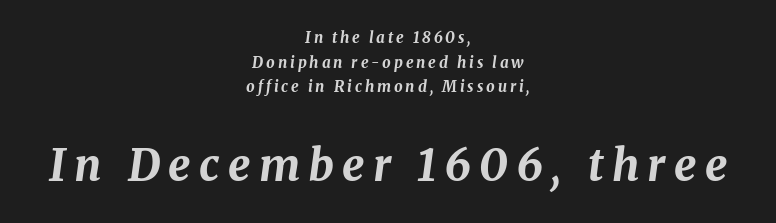
If you squint, the bottom block still reads clearly — it's the larger of the two. In terms of posture, this sample is oblique. Each new line begins a customary step beneath the previous one. Plain, unruled lines of type. Is this a fixed-width face? No — the glyphs have proportional, varying widths. Visually the block forms a symmetrical silhouette, jagged on both flanks.
